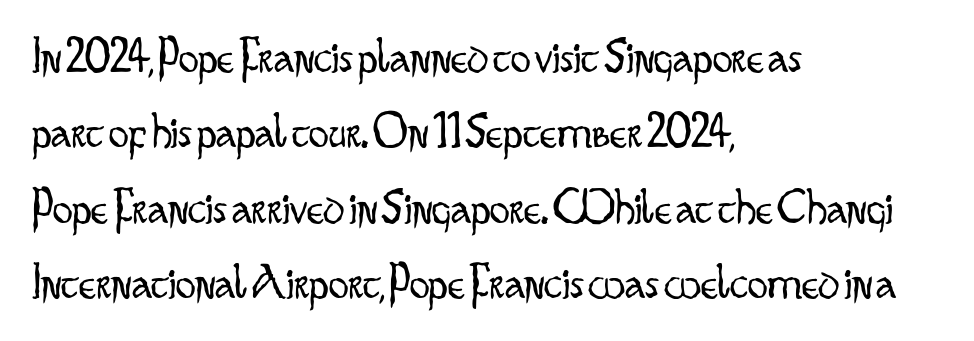
Q: Is the text bold? A: No.
Q: Is the text italic (slanted)? A: No, it is upright.
Q: Is the typeface a serif or a sans-serif typeface? A: Sans-serif.
Q: Is the text underlined? A: No.
Q: How is the paragraph aligned? A: Left-aligned.
Q: Is the spacing between letters normal or unusually wide? A: Normal.
Q: Is the spacing between lines tight, normal or loose? A: Normal.
Q: Width (condensed, normal, or wide)? A: Condensed.
Q: Stroke contrast? A: Low.
Q: x-height? A: Small.
Q: Monospaced? A: No.
